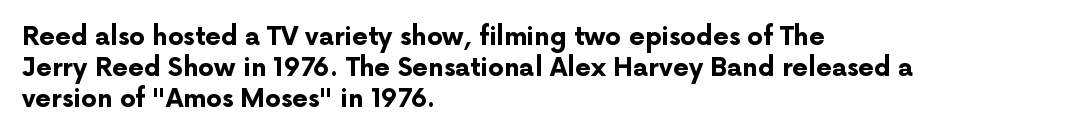
Q: Is the text bold? A: Yes.
Q: Is the text italic (slanted)? A: No, it is upright.
Q: Is the text underlined? A: No.
Q: How is the paragraph aligned? A: Left-aligned.
Q: Is the spacing between letters normal or unusually wide? A: Normal.
Q: Is the spacing between lines tight, normal or loose? A: Normal.
